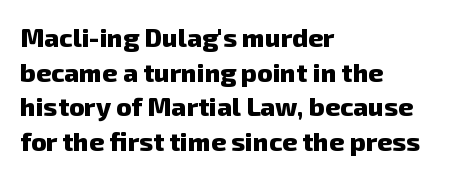
The image shows 26 px bold type; set left-aligned, normal line spacing (1.33x), normal letter spacing, not underlined.
